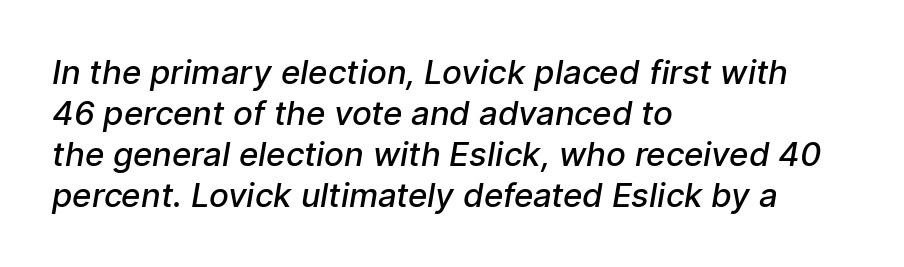
{"serif": "no", "bold": "semi", "weight": "semibold", "width": "normal", "stroke_contrast": "low", "x_height": "medium", "monospaced": "no", "underline": "no", "align": "left", "line_spacing_ratio": 1.24, "letter_spacing": "normal", "letter_spacing_em": 0.0, "glyph_px": 33}
